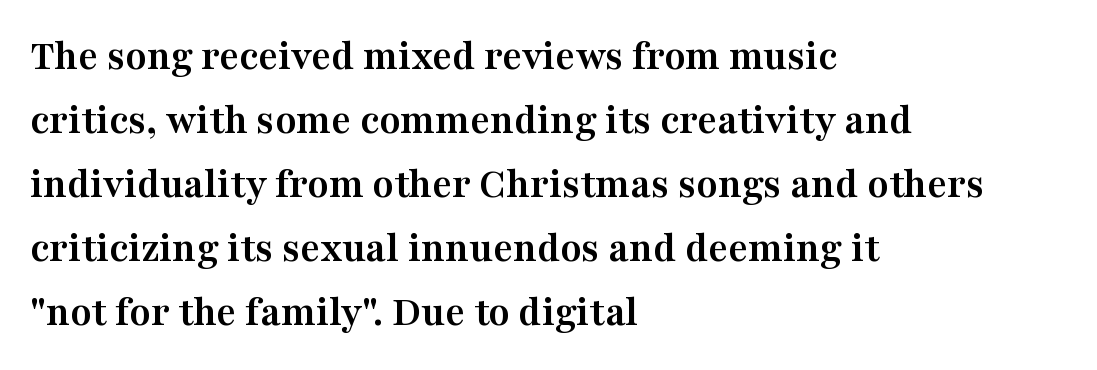
The image shows 43 px semibold, wide serif type, upright; set left-aligned, normal line spacing (1.49x), normal letter spacing, not underlined; medium stroke contrast and a medium x-height.
